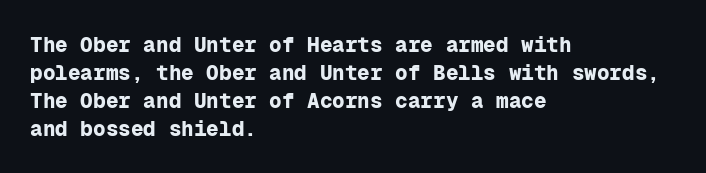
The image shows 21 px bold type, upright; set left-aligned, normal line spacing (1.33x), normal letter spacing, not underlined.
